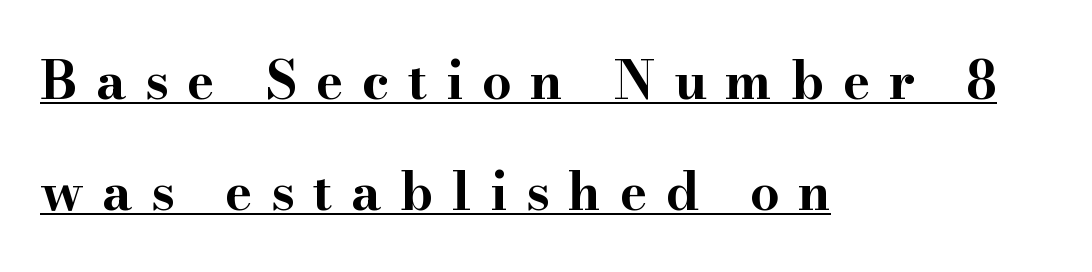
This sample trades compactness for vertical openness between lines. The rendering uses natural spacing where letterforms have individual widths. Tracking value appears strongly positive — letters spread wide. Strong, thick strokes mark this as bold type. Posture: vertical. Every row of glyphs begins at an identical x-position on the left.
